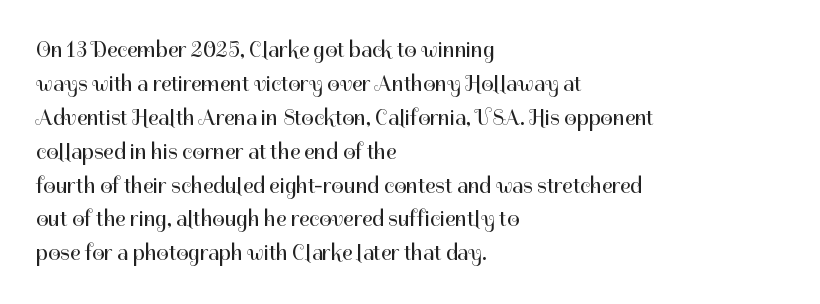
Q: Is the text bold? A: No.
Q: Is the text italic (slanted)? A: No, it is upright.
Q: Is the text underlined? A: No.
Q: How is the paragraph aligned? A: Left-aligned.
Q: Is the spacing between letters normal or unusually wide? A: Normal.
Q: Is the spacing between lines tight, normal or loose? A: Normal.
